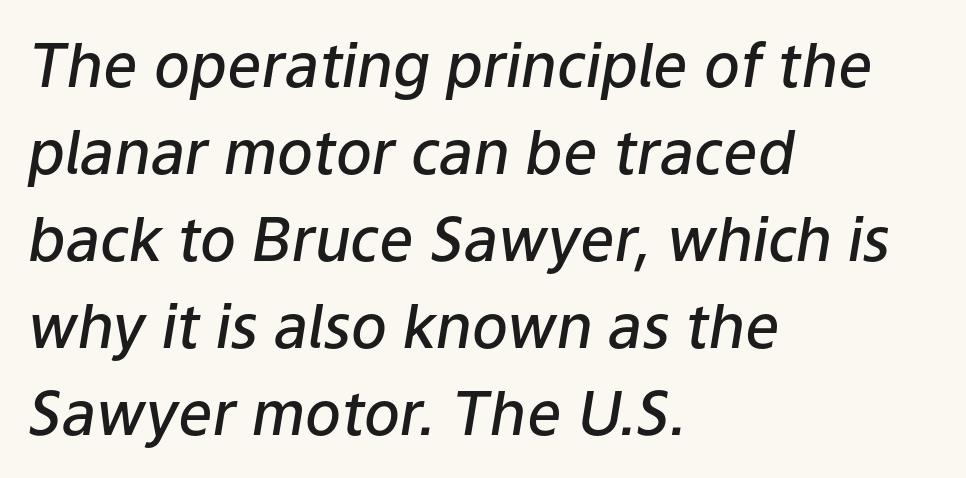
{"italic": "yes", "lean": "right", "slant_degrees": 9, "bold": "semi", "weight": "semibold", "width": "normal", "stroke_contrast": "low", "x_height": "medium", "monospaced": "no", "underline": "no", "align": "left", "line_spacing": "normal", "line_spacing_ratio": 1.45, "letter_spacing": "normal", "letter_spacing_em": 0.0, "glyph_px": 60}
